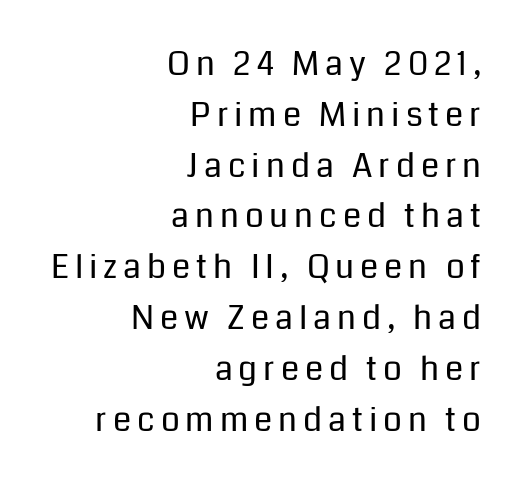
Rule under the text: the space is simply empty. Each letter keeps its own natural width here, so spacing adapts to shape. Quick note: not italic, upright. The paragraph has a hard right edge and a soft left edge. Heft: none added — not bold. The passage shown stacks its lines at a standard gap.
